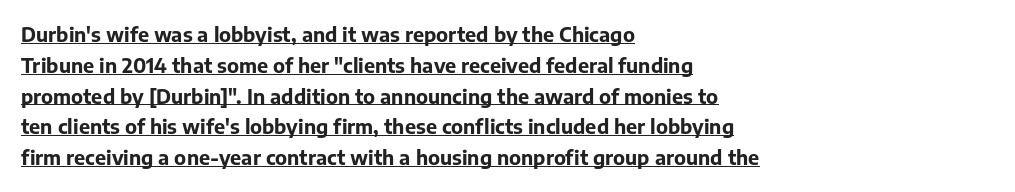
Q: Is the text bold? A: Yes.
Q: Is the text italic (slanted)? A: No, it is upright.
Q: Is the text underlined? A: Yes.
Q: How is the paragraph aligned? A: Left-aligned.
Q: Is the spacing between letters normal or unusually wide? A: Normal.
Q: Is the spacing between lines tight, normal or loose? A: Normal.
